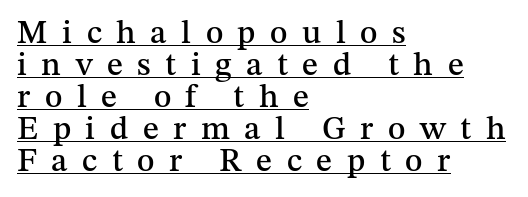
Q: Is the text italic (slanted)? A: No, it is upright.
Q: Is the typeface a serif or a sans-serif typeface? A: Serif.
Q: Is the text underlined? A: Yes.
Q: How is the paragraph aligned? A: Left-aligned.
Q: Is the spacing between letters normal or unusually wide? A: Unusually wide.
Q: Is the spacing between lines tight, normal or loose? A: Tight.
Q: Width (condensed, normal, or wide)? A: Normal.
Q: Stroke contrast? A: Medium.
Q: x-height? A: Medium.
Q: Monospaced? A: No.
